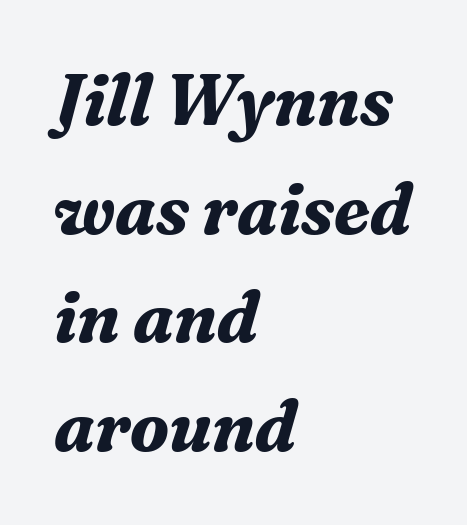
Q: Is the text bold? A: Yes.
Q: Is the text italic (slanted)? A: Yes, it leans right by about 16 degrees.
Q: Is the typeface a serif or a sans-serif typeface? A: Serif.
Q: Is the text underlined? A: No.
Q: How is the paragraph aligned? A: Left-aligned.
Q: Is the spacing between letters normal or unusually wide? A: Normal.
Q: Is the spacing between lines tight, normal or loose? A: Normal.
Q: Width (condensed, normal, or wide)? A: Normal.
Q: Stroke contrast? A: Medium.
Q: x-height? A: Medium.
Q: Monospaced? A: No.
